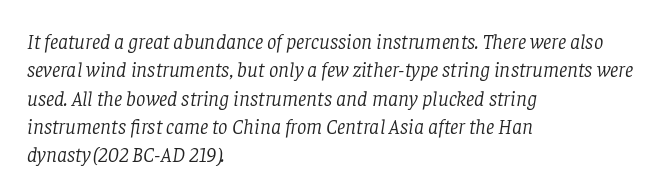
Q: Is the text bold? A: No.
Q: Is the text italic (slanted)? A: Yes, it leans right by about 8 degrees.
Q: Is the text underlined? A: No.
Q: How is the paragraph aligned? A: Left-aligned.
Q: Is the spacing between letters normal or unusually wide? A: Normal.
Q: Is the spacing between lines tight, normal or loose? A: Normal.
